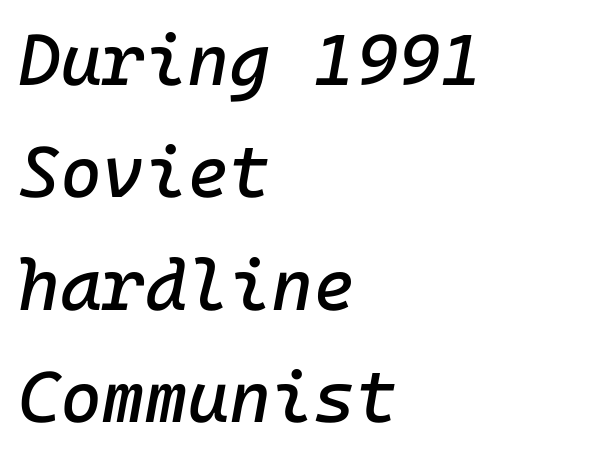
Casual observation: everything's shoved over to the left. There is no visible air inserted between adjacent glyphs. Vertically, the passage feels balanced, rows spaced as you'd expect. The string is rendered with underlining switched off. Posture: slanted.
